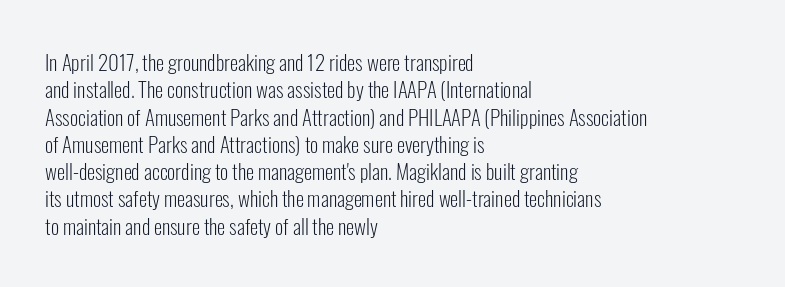
Reading down the block, your eye returns to a fixed left position each line. The weight tops out at a normal text grade. Interline gaps are of average width in this sample. The letters sit at their default tracking, neither squeezed nor spread.
